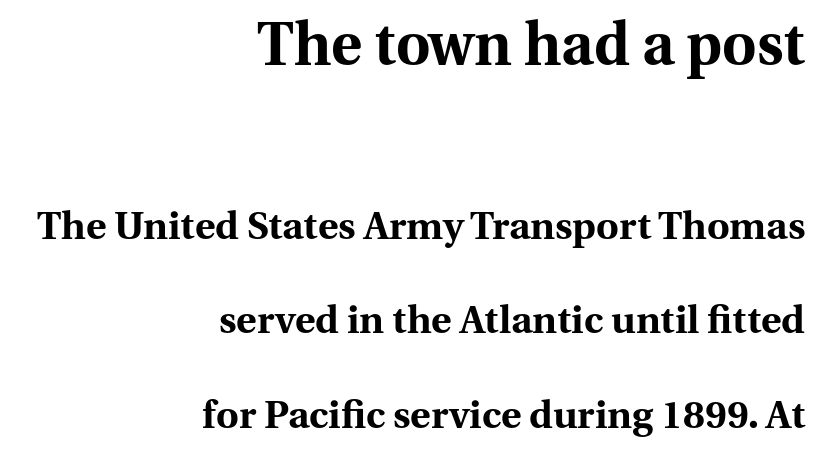
{"serif": "yes", "italic": "no", "bold": "yes", "weight": "bold", "width": "normal", "stroke_contrast": "medium", "x_height": "medium", "monospaced": "no", "underline": "no", "align": "right", "line_spacing": "loose", "line_spacing_ratio": 2.42, "letter_spacing": "normal", "letter_spacing_em": 0.0, "larger_block": "first", "size_ratio": 1.51, "glyph_px": 59}
